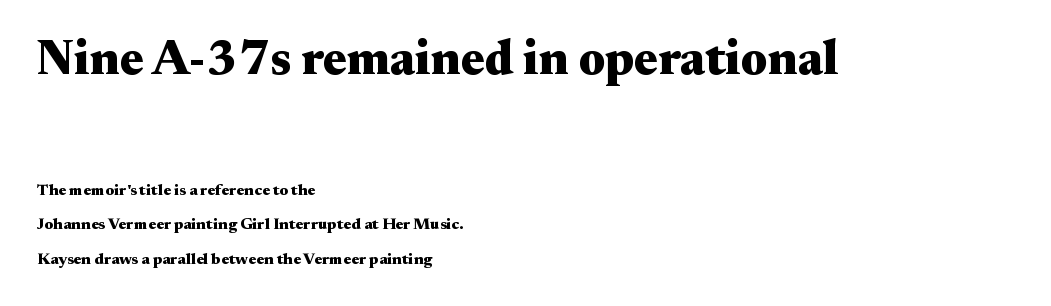
{"serif": "yes", "italic": "no", "bold": "yes", "weight": "heavy", "width": "wide", "stroke_contrast": "medium", "x_height": "small", "monospaced": "no", "underline": "no", "align": "left", "line_spacing": "loose", "line_spacing_ratio": 2.17, "letter_spacing": "normal", "letter_spacing_em": 0.0, "larger_block": "first", "size_ratio": 3.06, "glyph_px": 49}
